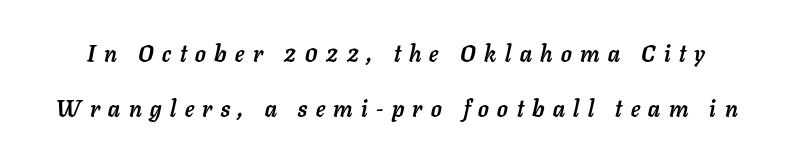
Q: Is the text bold? A: Yes.
Q: Is the text italic (slanted)? A: Yes, it leans right by about 11 degrees.
Q: Is the text underlined? A: No.
Q: Is the spacing between letters normal or unusually wide? A: Unusually wide.
Q: Is the spacing between lines tight, normal or loose? A: Loose.
